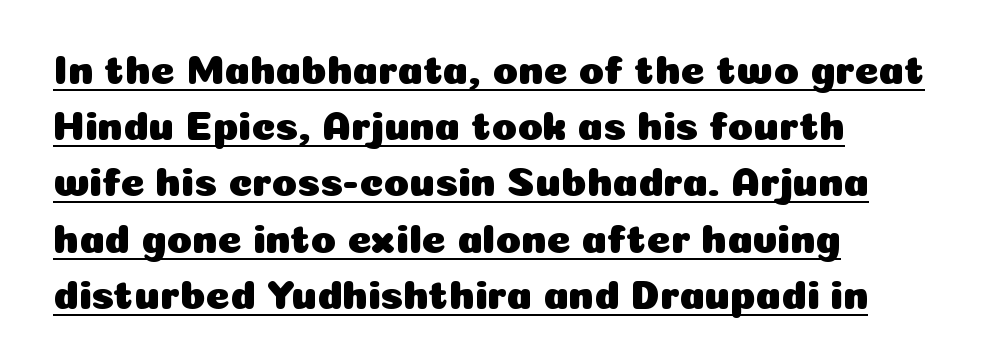
Q: Is the text italic (slanted)? A: No, it is upright.
Q: Is the typeface a serif or a sans-serif typeface? A: Sans-serif.
Q: Is the text underlined? A: Yes.
Q: How is the paragraph aligned? A: Left-aligned.
Q: Is the spacing between letters normal or unusually wide? A: Normal.
Q: Is the spacing between lines tight, normal or loose? A: Normal.
Q: Width (condensed, normal, or wide)? A: Normal.
Q: Stroke contrast? A: Low.
Q: x-height? A: Medium.
Q: Monospaced? A: No.
